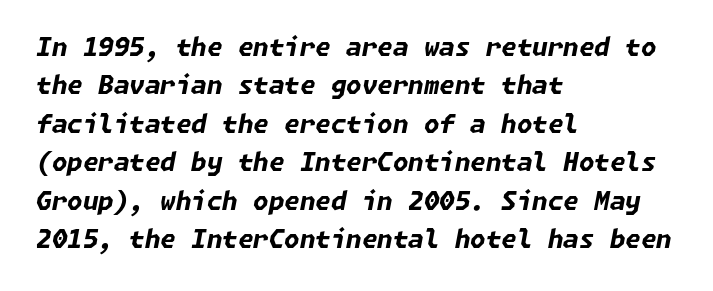
Q: Is the text bold? A: Yes.
Q: Is the text italic (slanted)? A: Yes, it leans right by about 11 degrees.
Q: Is the text underlined? A: No.
Q: How is the paragraph aligned? A: Left-aligned.
Q: Is the spacing between letters normal or unusually wide? A: Normal.
Q: Is the spacing between lines tight, normal or loose? A: Normal.
